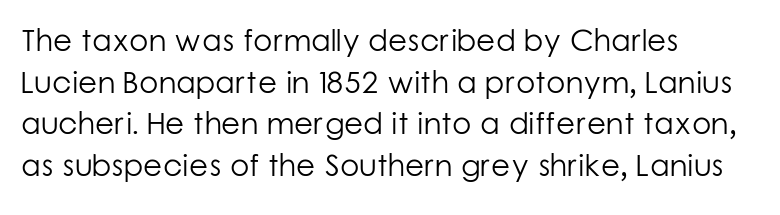
Q: Is the text bold? A: No.
Q: Is the text italic (slanted)? A: No, it is upright.
Q: Is the typeface a serif or a sans-serif typeface? A: Sans-serif.
Q: Is the text underlined? A: No.
Q: How is the paragraph aligned? A: Left-aligned.
Q: Is the spacing between letters normal or unusually wide? A: Normal.
Q: Is the spacing between lines tight, normal or loose? A: Normal.
Q: Width (condensed, normal, or wide)? A: Normal.
Q: Stroke contrast? A: Low.
Q: x-height? A: Medium.
Q: Monospaced? A: No.
